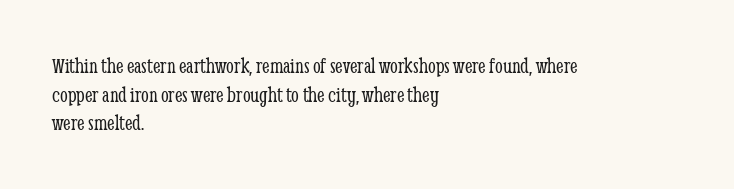
The image shows 22 px text type, upright; set left-aligned, normal line spacing (1.3x), normal letter spacing, not underlined.
